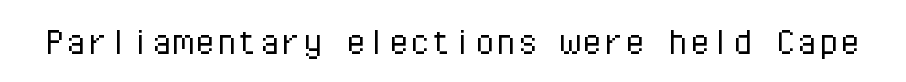
Q: Is the text bold? A: No.
Q: Is the text italic (slanted)? A: No, it is upright.
Q: Is the typeface a serif or a sans-serif typeface? A: Sans-serif.
Q: Is the text underlined? A: No.
Q: Is the spacing between letters normal or unusually wide? A: Normal.
Q: Width (condensed, normal, or wide)? A: Normal.
Q: Stroke contrast? A: Low.
Q: x-height? A: Medium.
Q: Monospaced? A: Yes.
